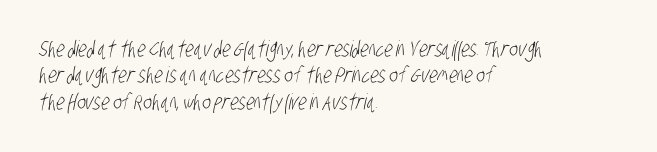
On a weight scale, this lands at 450 or below. Is the block centered? No — it sits flush against the left margin. The strip under each line holds only bare page. What stands out about the letter spacing? Nothing — it is the standard amount.
